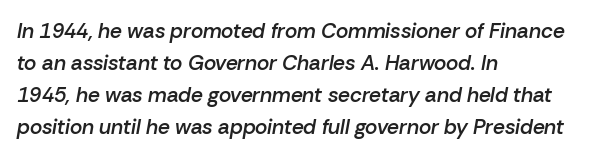
The gaps between neighbouring characters are ordinary and unremarkable. These lines were composed using italics. These lines sit exactly where default settings would place them. The string is rendered with underlining switched off. Look at the stroke-to-counter ratio: somewhat heavy, a semibold. The ragged edge is on the right, which tells us the setting is flush left.
